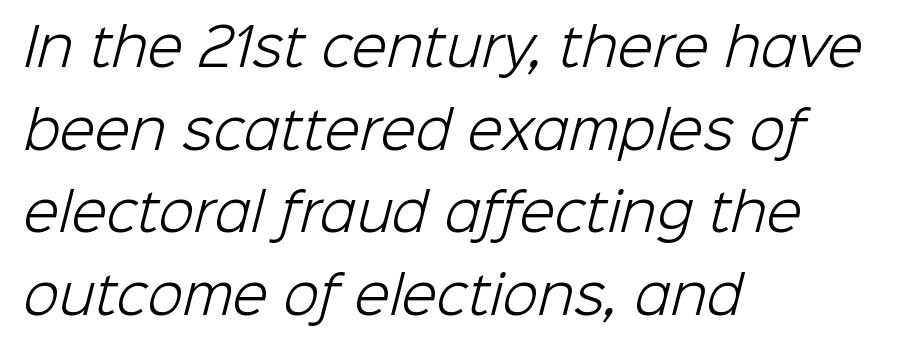
The letters sit at their default tracking, neither squeezed nor spread. Grotesque or geometric, the face here clearly has no serifs. Compared with a centered layout, this one pins lines to the left instead. The rendering uses natural spacing where letterforms have individual widths. Anything drawn beneath the words? Only blank space.
